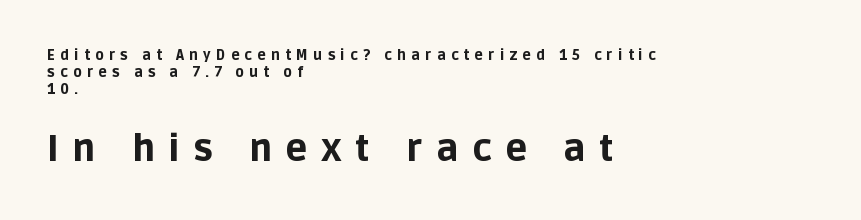
{"serif": "no", "italic": "no", "bold": "yes", "weight": "bold", "width": "normal", "stroke_contrast": "low", "x_height": "large", "monospaced": "no", "underline": "no", "align": "left", "line_spacing_ratio": 1.23, "letter_spacing": "wide", "letter_spacing_em": 0.38, "larger_block": "second", "size_ratio": 2.57, "glyph_px": 36}
